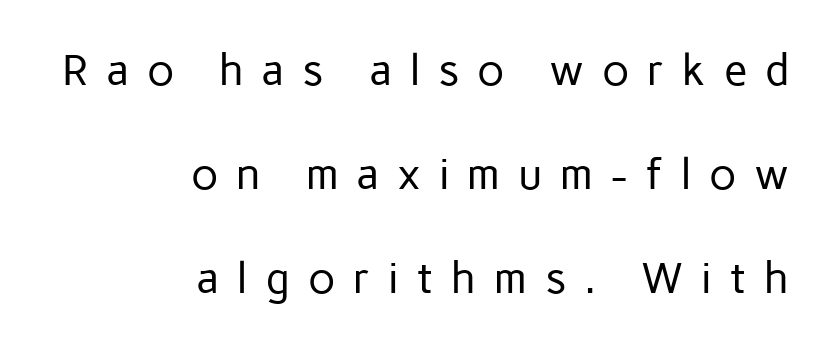
The image shows 43 px regular-weight sans-serif type, upright; set right-aligned, loose line spacing (2.42x), unusually wide letter spacing (+0.41 em), not underlined; low stroke contrast and a medium x-height.
